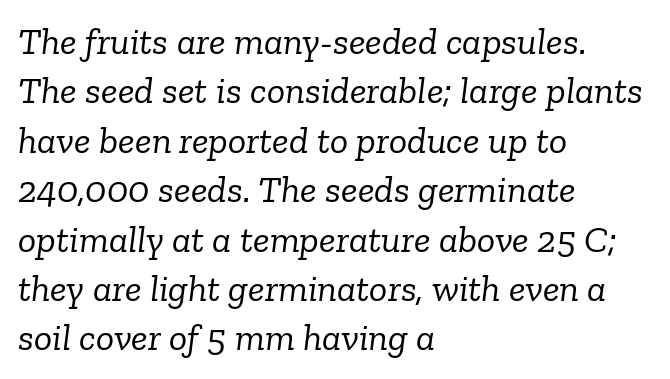
Q: Is the text bold? A: No.
Q: Is the text italic (slanted)? A: Yes, it leans right by about 6 degrees.
Q: Is the typeface a serif or a sans-serif typeface? A: Serif.
Q: Is the text underlined? A: No.
Q: How is the paragraph aligned? A: Left-aligned.
Q: Is the spacing between letters normal or unusually wide? A: Normal.
Q: Is the spacing between lines tight, normal or loose? A: Normal.
Q: Width (condensed, normal, or wide)? A: Normal.
Q: Stroke contrast? A: Low.
Q: x-height? A: Medium.
Q: Monospaced? A: No.
